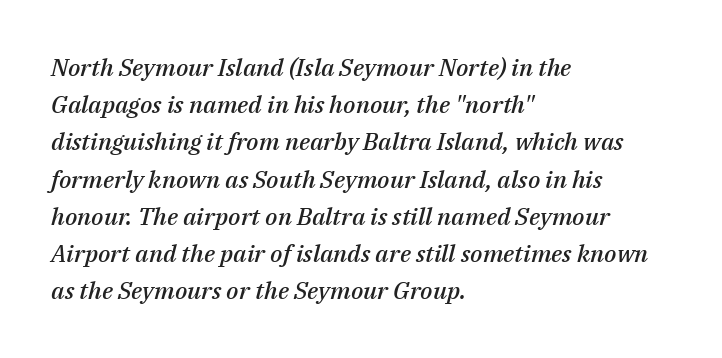
The image shows 24 px text type, italic (leaning right); set left-aligned, normal line spacing (1.55x), normal letter spacing, not underlined.
